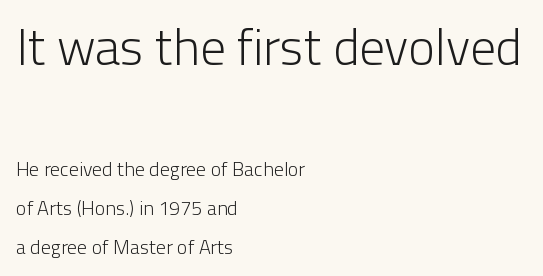
Compared with a typical body face, this is equally light or lighter still. Notice how the stems are strictly vertical — no italics here. Standard letterfit; no display-style spreading of the glyphs. Rows of type keep a wide berth in the vertical direction. In this sample the first text group is rendered at the bigger scale.
